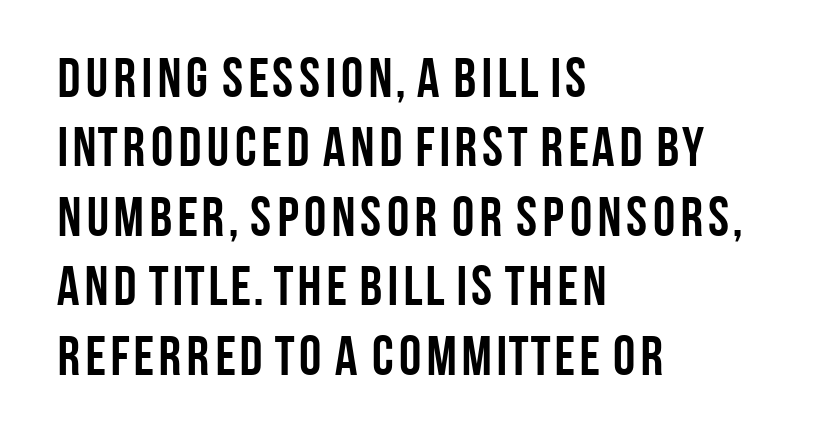
The image shows 56 px semibold, condensed sans-serif type, upright; set left-aligned, line spacing 1.24x, normal letter spacing, not underlined; low stroke contrast and a large x-height.
